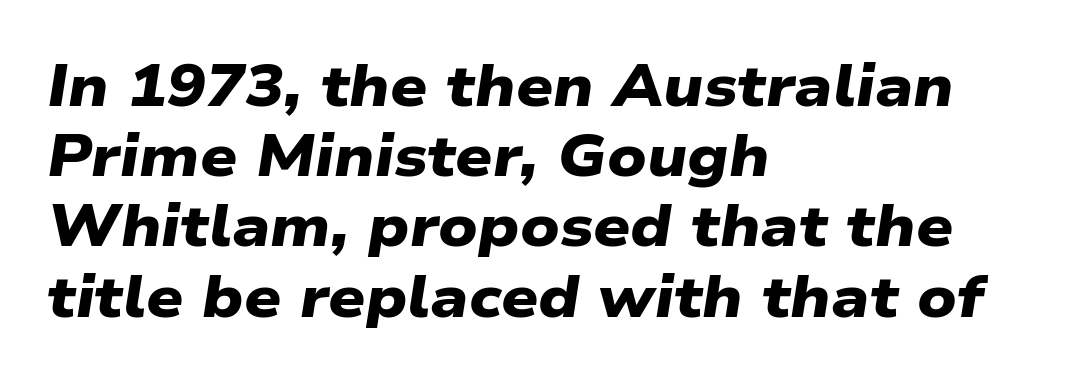
{"serif": "no", "bold": "yes", "weight": "heavy", "width": "wide", "stroke_contrast": "low", "x_height": "medium", "monospaced": "no", "underline": "no", "align": "left", "line_spacing_ratio": 1.21, "letter_spacing": "normal", "letter_spacing_em": 0.0, "glyph_px": 58}
